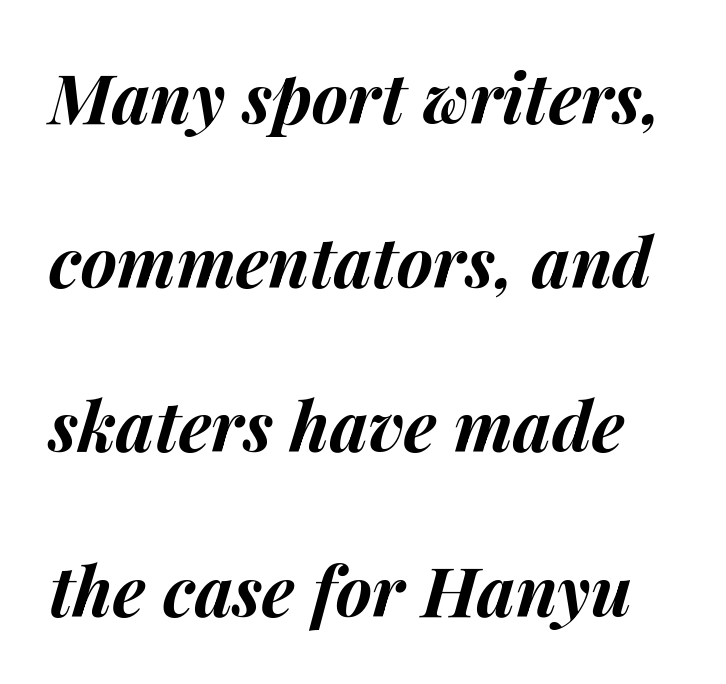
A typesetter would call this proportional, since set widths differ per character. Default kerning and tracking; the words read as compact shapes. Words float on clear page, feet unadorned. You can tell it's italic because the verticals aren't actually vertical. Leading: increased.
